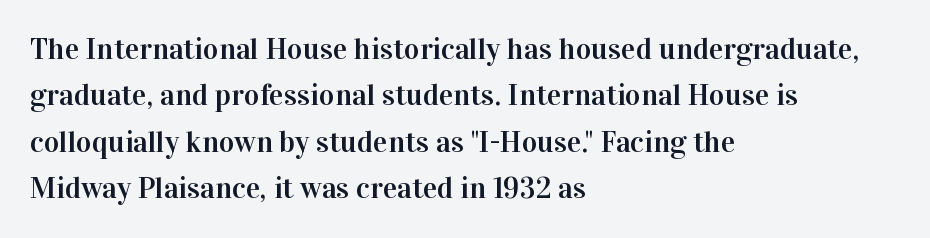
This is the regular roman posture of the typeface. Look at the bottom of the vertical strokes: they flare into serifs here. The letters advance in unequal steps, a hallmark of proportional type. Underlining? Definitely not there. Does the leading feel generous? No, just average. Visually the block forms a straight wall on the left and a jagged coastline on the right.
